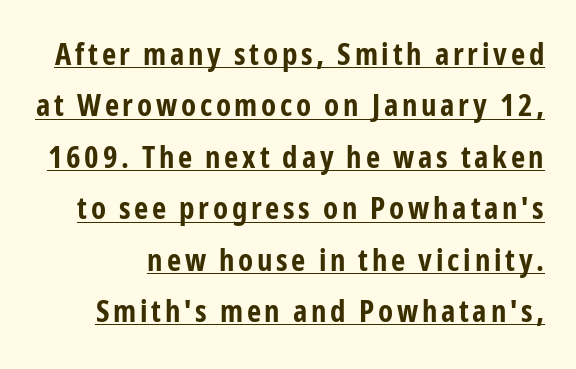
The image shows 31 px bold, condensed sans-serif type, upright; set normal line spacing (1.66x), underlined; low stroke contrast and a medium x-height.
